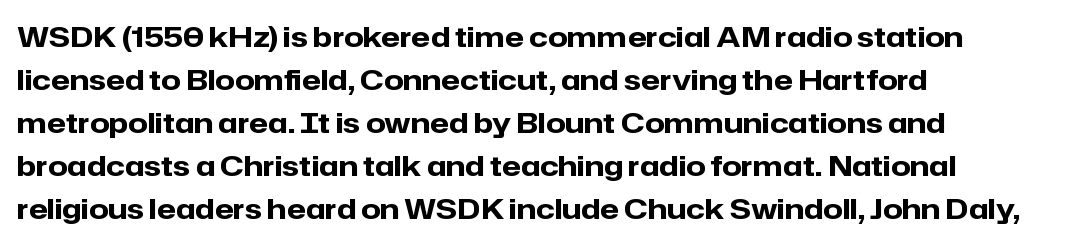
The ragged edge is on the right, which tells us the setting is flush left. Nobody touched the tracking dial on this one. Baseline-to-baseline distance is the conventional proportion of letter height. Serif or sans? Sans — the stroke terminals are bare.
